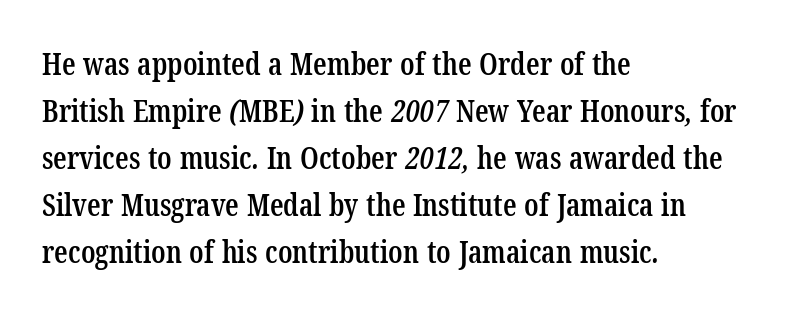
Q: Is the text bold? A: Semi-bold.
Q: Is the typeface a serif or a sans-serif typeface? A: Serif.
Q: Is the text underlined? A: No.
Q: How is the paragraph aligned? A: Left-aligned.
Q: Is the spacing between letters normal or unusually wide? A: Normal.
Q: Is the spacing between lines tight, normal or loose? A: Normal.
Q: Width (condensed, normal, or wide)? A: Condensed.
Q: Stroke contrast? A: Low.
Q: x-height? A: Medium.
Q: Monospaced? A: No.
